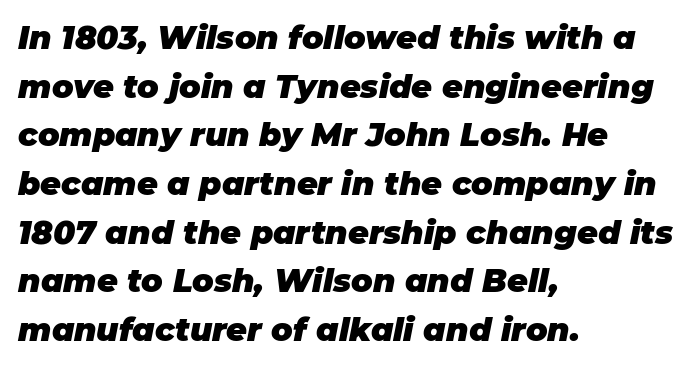
{"italic": "yes", "lean": "right", "slant_degrees": 11, "bold": "yes", "weight": "heavy", "width": "normal", "stroke_contrast": "low", "x_height": "large", "monospaced": "no", "underline": "no", "align": "left", "line_spacing": "normal", "line_spacing_ratio": 1.52, "letter_spacing": "normal", "letter_spacing_em": 0.0, "glyph_px": 32}
